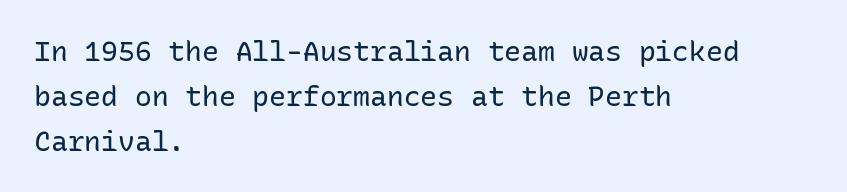
{"serif": "no", "italic": "no", "bold": "no", "weight": "regular", "width": "normal", "stroke_contrast": "low", "x_height": "medium", "monospaced": "yes", "underline": "no", "align": "left", "line_spacing": "normal", "line_spacing_ratio": 1.6, "letter_spacing": "normal", "letter_spacing_em": 0.0, "glyph_px": 28}
